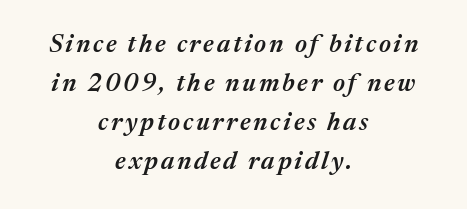
Q: Is the text bold? A: Semi-bold.
Q: Is the text italic (slanted)? A: Yes, it leans right by about 17 degrees.
Q: Is the text underlined? A: No.
Q: How is the paragraph aligned? A: Centered.
Q: Is the spacing between lines tight, normal or loose? A: Normal.
